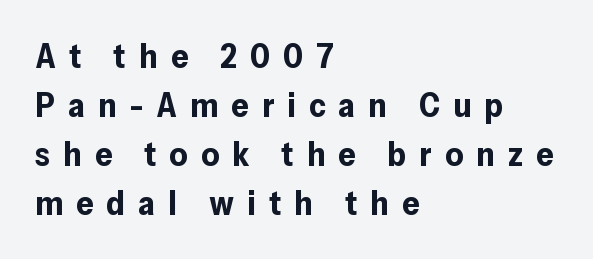
The image shows 34 px bold sans-serif type, upright; set left-aligned, normal line spacing (1.44x), unusually wide letter spacing (+0.39 em), not underlined; low stroke contrast and a medium x-height.
